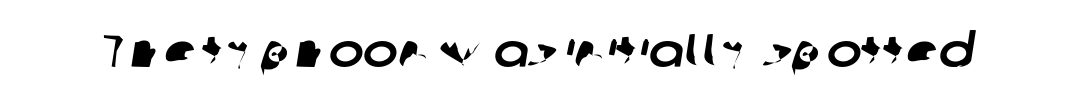
The image shows 47 px sans-serif type; set normal letter spacing, not underlined; low stroke contrast and a medium x-height.
